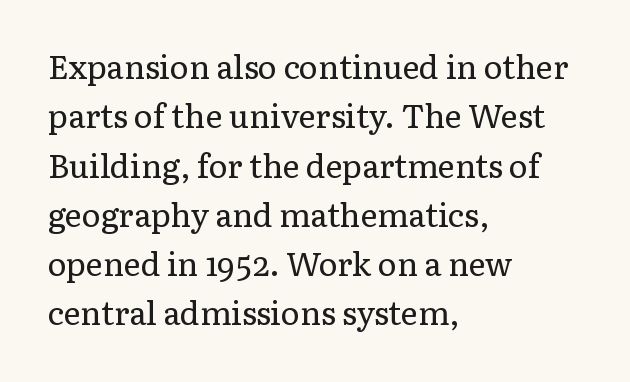
{"serif": "yes", "italic": "no", "bold": "no", "weight": "regular", "width": "normal", "stroke_contrast": "low", "x_height": "medium", "monospaced": "no", "underline": "no", "align": "left", "line_spacing": "normal", "line_spacing_ratio": 1.54, "letter_spacing": "normal", "letter_spacing_em": 0.0, "glyph_px": 32}
